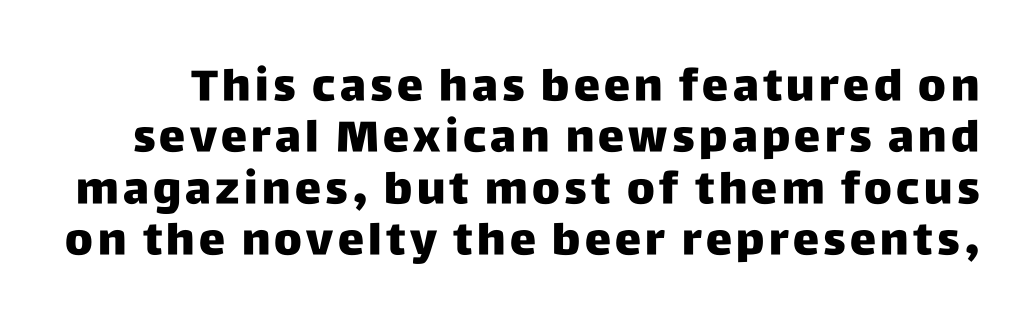
The image shows 44 px heavy sans-serif type, upright; set line spacing 1.17x, not underlined; low stroke contrast and a large x-height.
